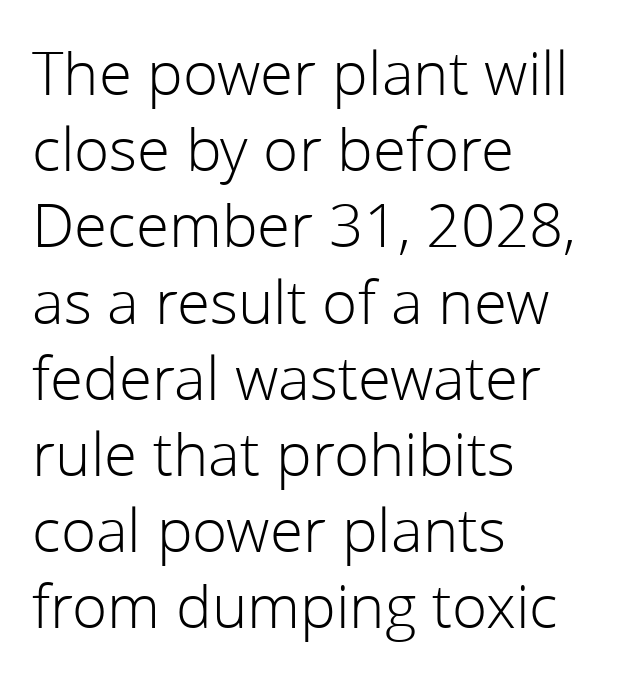
The letterforms sit shoulder to shoulder at normal distance. Regular leading. Ordinary non-slanted type is in use. Horizontal alignment here is leftward, the default for most running prose.
